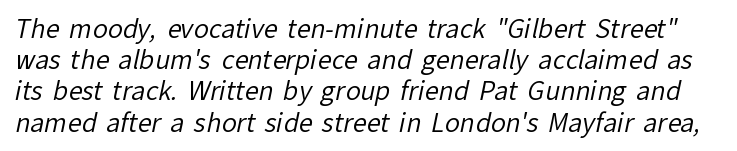
Stems and bowls with no extra thickness — not bold. Quick note: underline off. Look at the tracking — it's just the regular setting, nothing added. Evenly set lines give the paragraph a standard silhouette.
